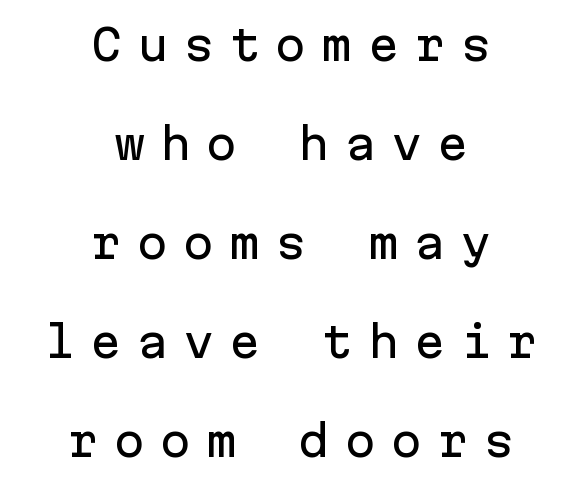
Q: Is the text italic (slanted)? A: No, it is upright.
Q: Is the typeface a serif or a sans-serif typeface? A: Sans-serif.
Q: Is the text underlined? A: No.
Q: How is the paragraph aligned? A: Centered.
Q: Is the spacing between letters normal or unusually wide? A: Unusually wide.
Q: Is the spacing between lines tight, normal or loose? A: Loose.
Q: Width (condensed, normal, or wide)? A: Normal.
Q: Stroke contrast? A: Low.
Q: x-height? A: Medium.
Q: Monospaced? A: Yes.
